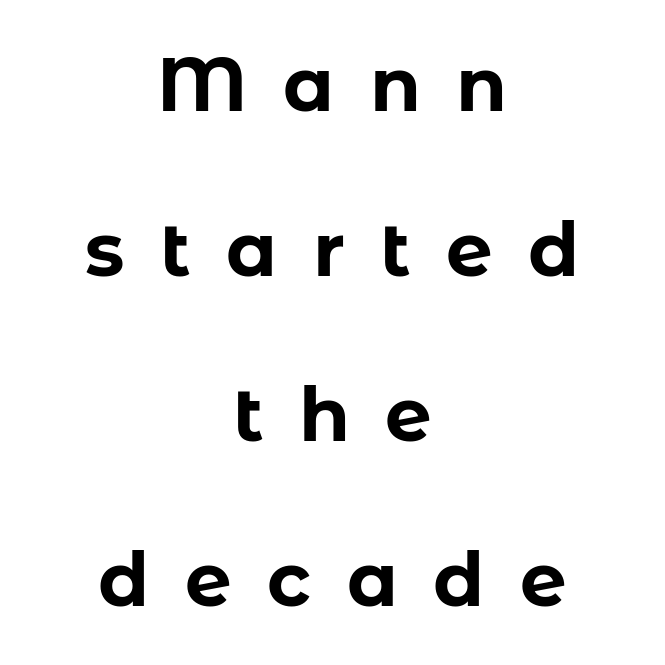
Q: Is the text bold? A: Yes.
Q: Is the text italic (slanted)? A: No, it is upright.
Q: Is the typeface a serif or a sans-serif typeface? A: Sans-serif.
Q: Is the text underlined? A: No.
Q: How is the paragraph aligned? A: Centered.
Q: Is the spacing between letters normal or unusually wide? A: Unusually wide.
Q: Is the spacing between lines tight, normal or loose? A: Loose.
Q: Width (condensed, normal, or wide)? A: Normal.
Q: Stroke contrast? A: Low.
Q: x-height? A: Medium.
Q: Monospaced? A: No.
